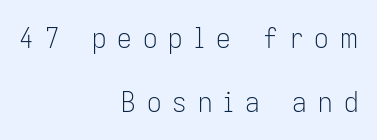
The image shows 29 px light, condensed sans-serif type, upright; set right-aligned, loose line spacing (2.2x), unusually wide letter spacing (+0.38 em), not underlined; low stroke contrast and a medium x-height.
